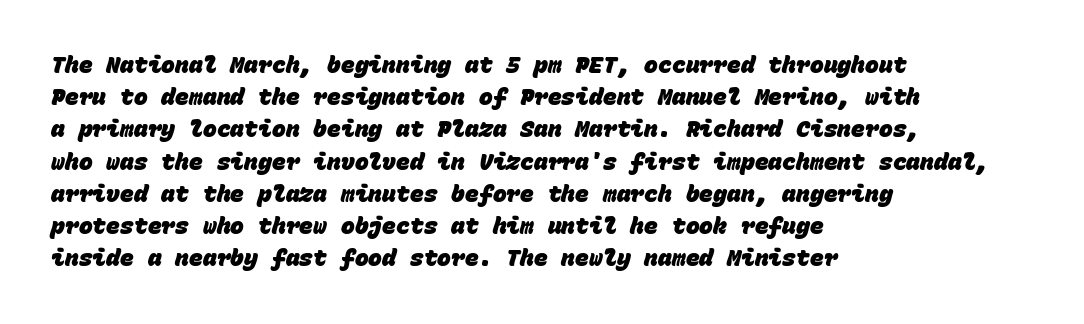
The paragraph shown leans on its left margin. The block of text has a typical density, with ordinary space between rows. Tracking value appears to be zero — textbook default spacing. Nobody drew a line under any word here. The typesetting leans heavy: a genuine bold.
